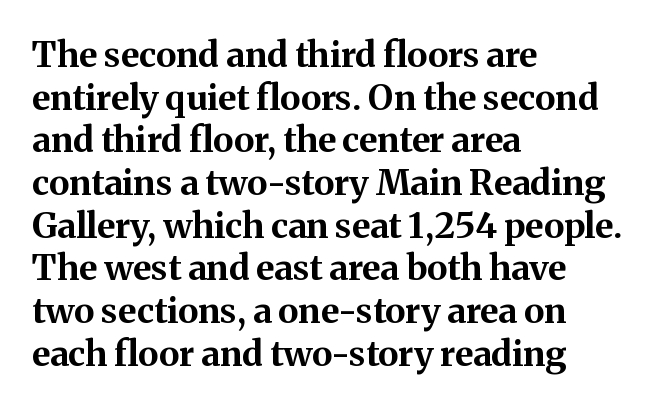
{"serif": "yes", "italic": "no", "bold": "yes", "weight": "bold", "width": "normal", "stroke_contrast": "medium", "x_height": "medium", "monospaced": "no", "underline": "no", "align": "left", "line_spacing_ratio": 1.22, "letter_spacing": "normal", "letter_spacing_em": 0.0, "glyph_px": 35}
